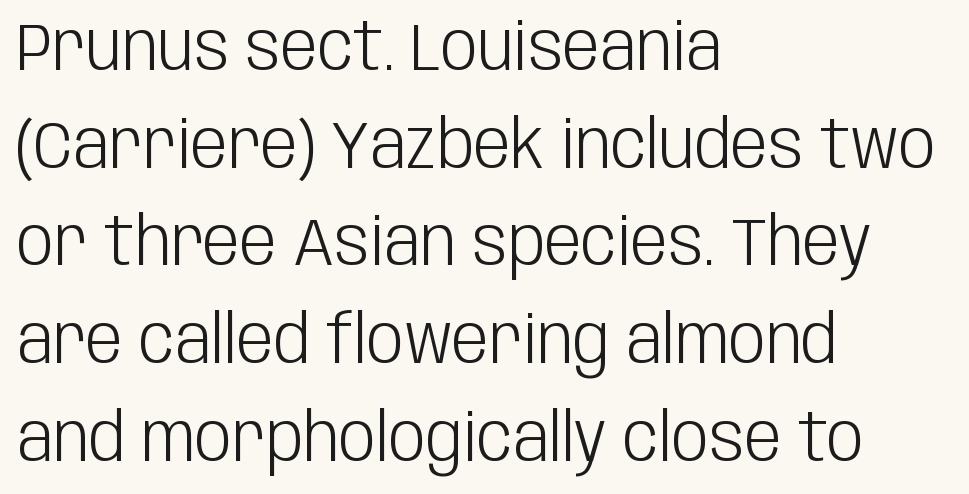
{"serif": "no", "italic": "no", "bold": "no", "weight": "light", "width": "condensed", "stroke_contrast": "low", "x_height": "large", "monospaced": "no", "underline": "no", "align": "left", "line_spacing": "normal", "line_spacing_ratio": 1.48, "letter_spacing": "normal", "letter_spacing_em": 0.0, "glyph_px": 66}
